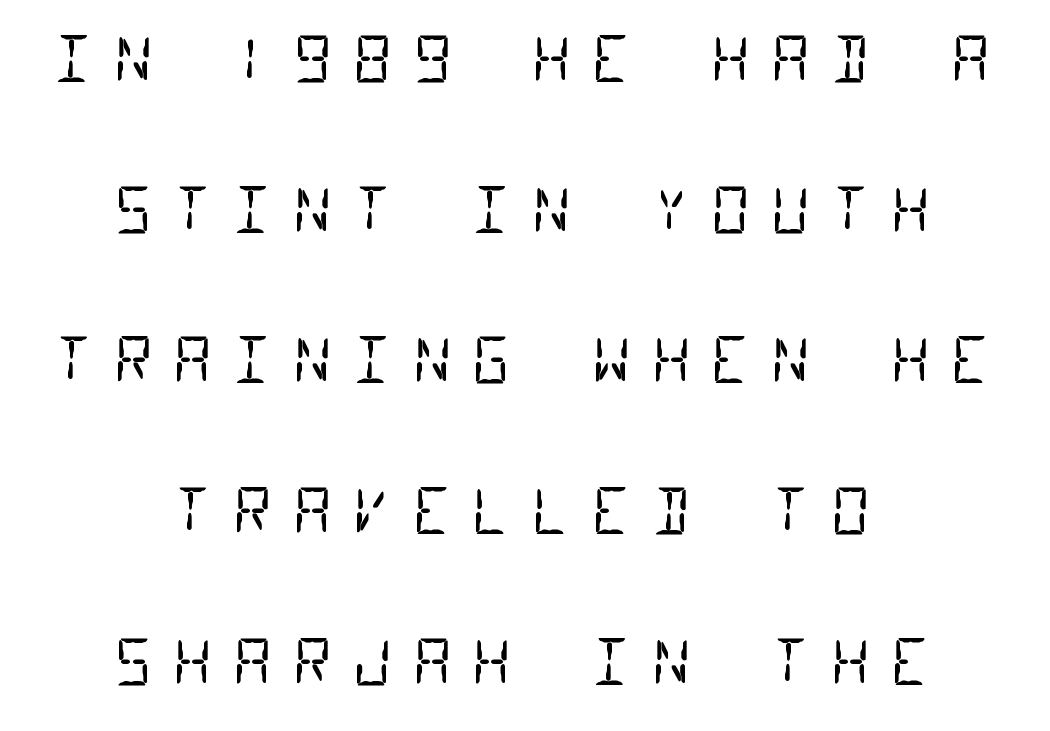
The image shows 61 px regular-weight, condensed sans-serif type, monospaced; set centered, loose line spacing (2.47x), unusually wide letter spacing (+0.33 em), not underlined; low stroke contrast and a large x-height.
